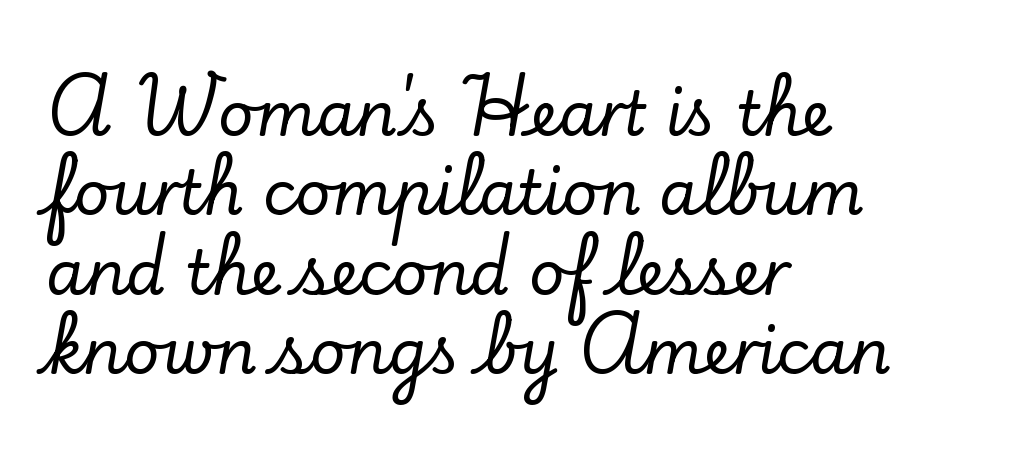
The image shows 62 px serif type; set left-aligned, normal line spacing (1.28x), normal letter spacing, not underlined; low stroke contrast and a small x-height.
